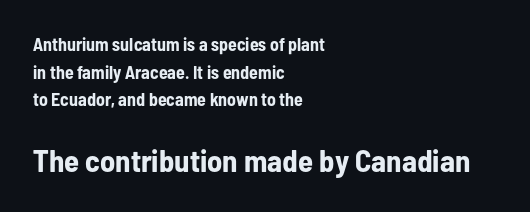
{"serif": "no", "italic": "no", "bold": "yes", "weight": "bold", "width": "condensed", "stroke_contrast": "low", "x_height": "medium", "monospaced": "no", "underline": "no", "align": "left", "line_spacing": "normal", "line_spacing_ratio": 1.54, "letter_spacing": "normal", "letter_spacing_em": 0.0, "larger_block": "second", "size_ratio": 1.72, "glyph_px": 31}
